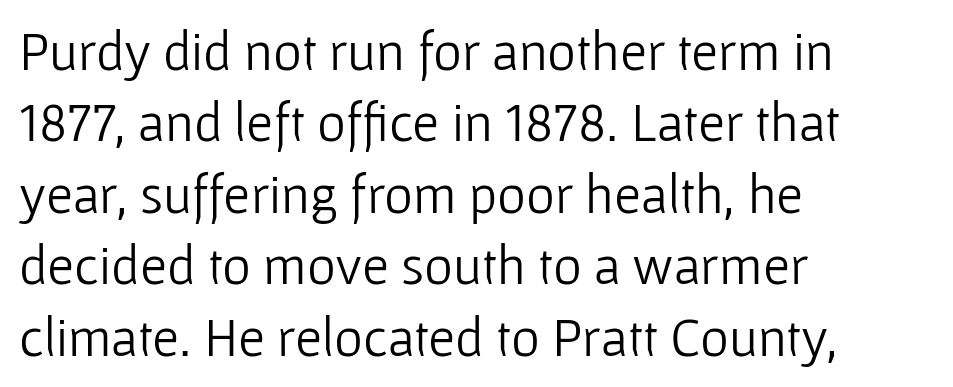
Q: Is the text bold? A: No.
Q: Is the text italic (slanted)? A: No, it is upright.
Q: Is the typeface a serif or a sans-serif typeface? A: Sans-serif.
Q: Is the text underlined? A: No.
Q: How is the paragraph aligned? A: Left-aligned.
Q: Is the spacing between letters normal or unusually wide? A: Normal.
Q: Is the spacing between lines tight, normal or loose? A: Normal.
Q: Width (condensed, normal, or wide)? A: Normal.
Q: Stroke contrast? A: Low.
Q: x-height? A: Medium.
Q: Monospaced? A: No.
